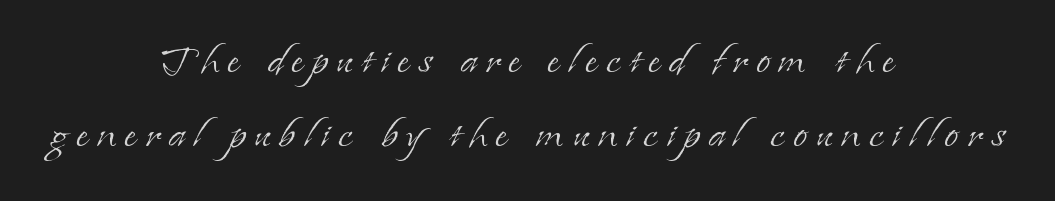
The image shows 52 px light serif type; set centered, normal line spacing (1.43x), not underlined; low stroke contrast and a small x-height.
